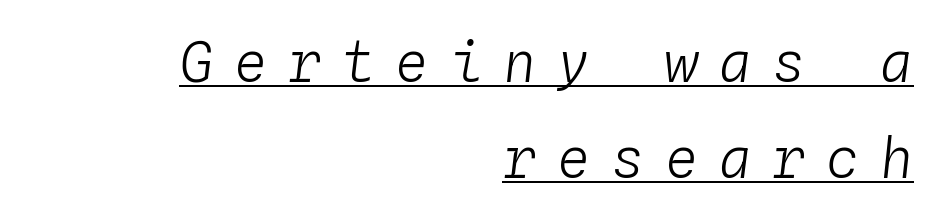
The image shows 55 px light type, italic (leaning right), monospaced; set right-aligned, line spacing 1.74x, unusually wide letter spacing (+0.38 em), underlined; low stroke contrast and a medium x-height.
